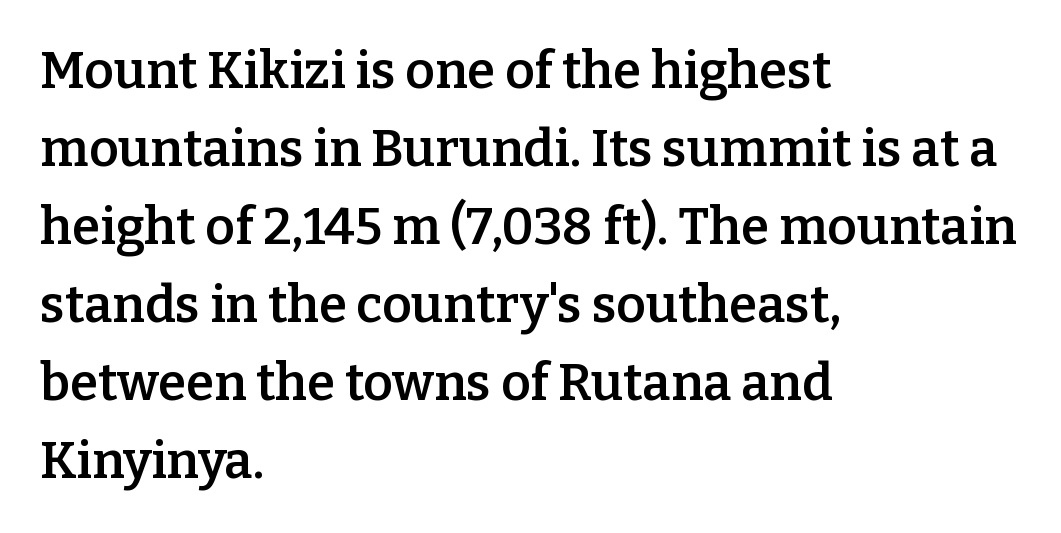
{"serif": "yes", "italic": "no", "bold": "semi", "weight": "semibold", "width": "normal", "stroke_contrast": "low", "x_height": "medium", "monospaced": "no", "underline": "no", "align": "left", "line_spacing": "normal", "line_spacing_ratio": 1.53, "letter_spacing": "normal", "letter_spacing_em": 0.0, "glyph_px": 51}
